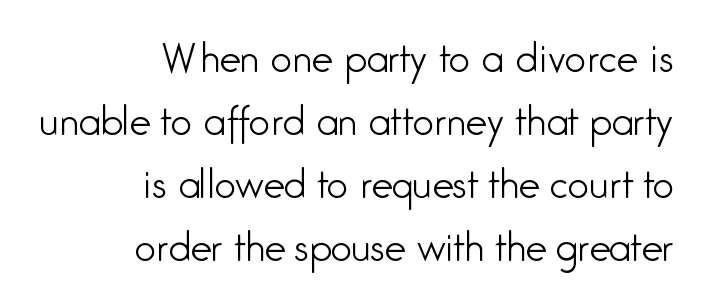
The image shows 38 px light, condensed sans-serif type, upright; set right-aligned, normal line spacing (1.66x), normal letter spacing, not underlined; low stroke contrast and a medium x-height.
